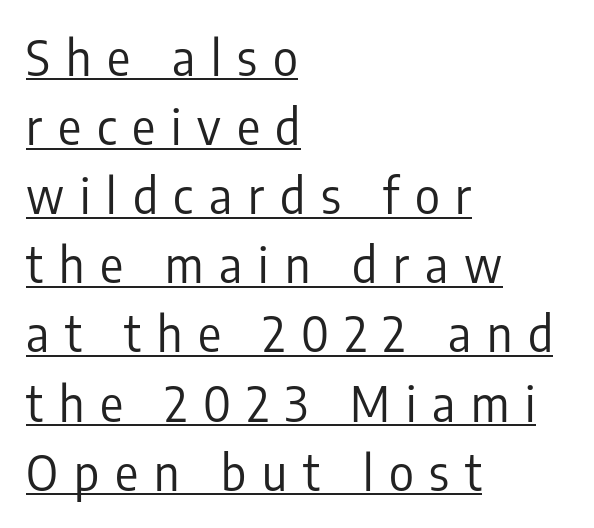
The image shows 48 px regular-weight, condensed sans-serif type, upright; set left-aligned, normal line spacing (1.44x), unusually wide letter spacing (+0.33 em), underlined; low stroke contrast and a medium x-height.
